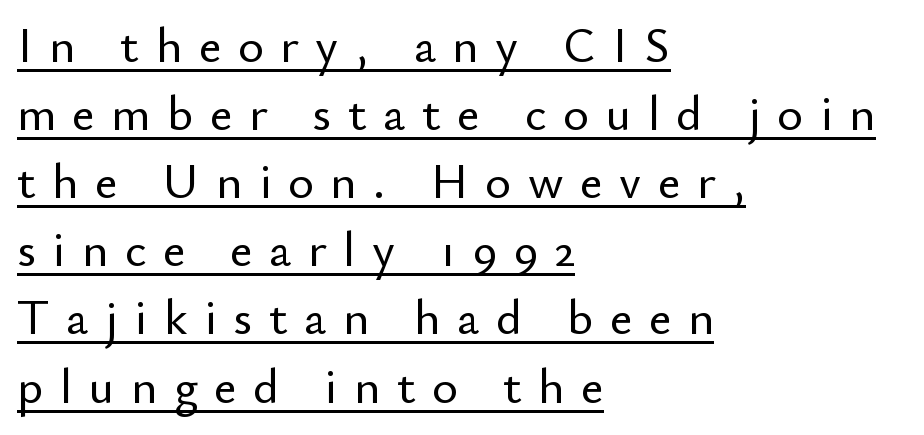
Q: Is the text italic (slanted)? A: No, it is upright.
Q: Is the typeface a serif or a sans-serif typeface? A: Sans-serif.
Q: Is the text underlined? A: Yes.
Q: How is the paragraph aligned? A: Left-aligned.
Q: Is the spacing between letters normal or unusually wide? A: Unusually wide.
Q: Is the spacing between lines tight, normal or loose? A: Normal.
Q: Width (condensed, normal, or wide)? A: Normal.
Q: Stroke contrast? A: Low.
Q: x-height? A: Small.
Q: Monospaced? A: No.
